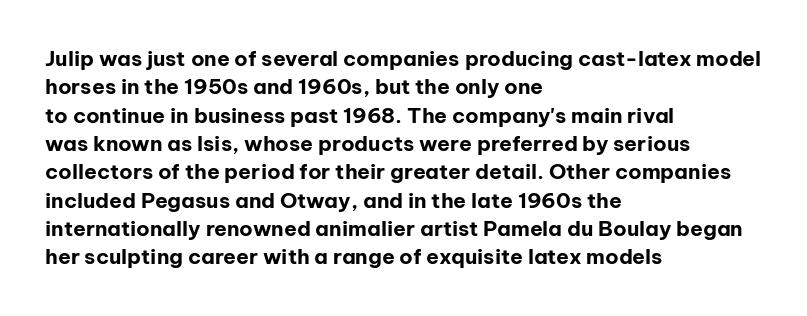
The lines in this sample share a left origin and differ only in where they stop. The block of text has a typical density, with ordinary space between rows. Posture: upright roman. The characters look thick and weighty, a clear bold. Letters rest on an invisible, unmarked baseline. There is no visible air inserted between adjacent glyphs.
